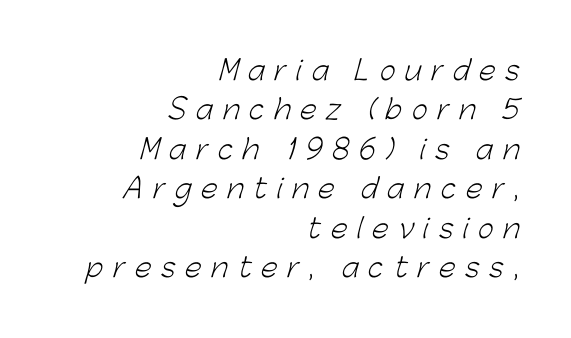
{"bold": "no", "underline": "no", "align": "right", "line_spacing": "normal", "line_spacing_ratio": 1.46, "letter_spacing": "wide", "letter_spacing_em": 0.36, "glyph_px": 27}
